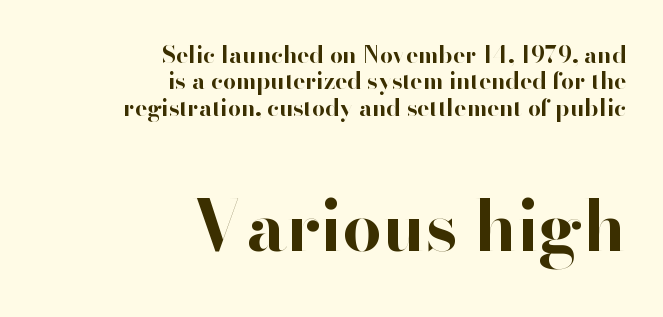
Q: Is the text bold? A: Yes.
Q: Is the text italic (slanted)? A: No, it is upright.
Q: Is the typeface a serif or a sans-serif typeface? A: Sans-serif.
Q: Is the text underlined? A: No.
Q: How is the paragraph aligned? A: Right-aligned.
Q: Is the spacing between letters normal or unusually wide? A: Normal.
Q: Is the spacing between lines tight, normal or loose? A: Tight.
Q: Which block of text is set in a larger size, the first (top) or the second (bottom)? A: The second (bottom) one.
Q: Width (condensed, normal, or wide)? A: Normal.
Q: Stroke contrast? A: High.
Q: x-height? A: Small.
Q: Monospaced? A: No.
